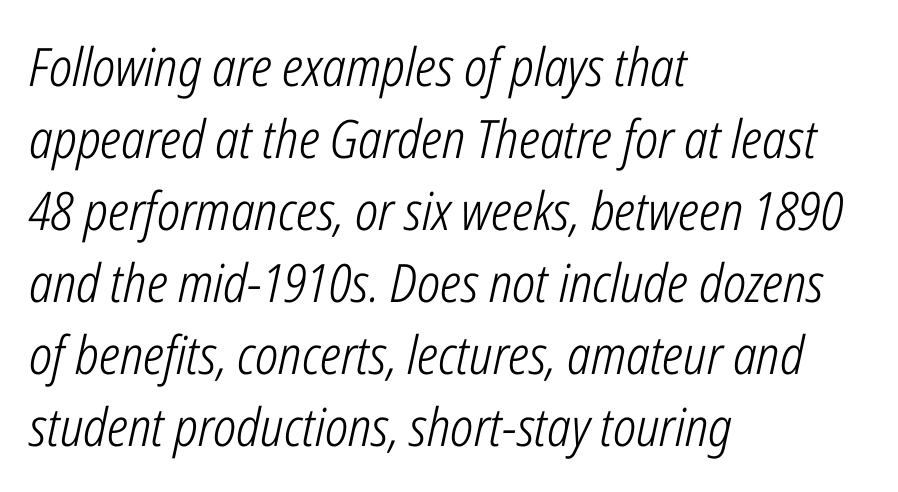
Q: Is the text bold? A: No.
Q: Is the text italic (slanted)? A: Yes, it leans right by about 12 degrees.
Q: Is the text underlined? A: No.
Q: How is the paragraph aligned? A: Left-aligned.
Q: Is the spacing between letters normal or unusually wide? A: Normal.
Q: Is the spacing between lines tight, normal or loose? A: Normal.
Q: Width (condensed, normal, or wide)? A: Condensed.
Q: Stroke contrast? A: Low.
Q: x-height? A: Medium.
Q: Monospaced? A: No.
